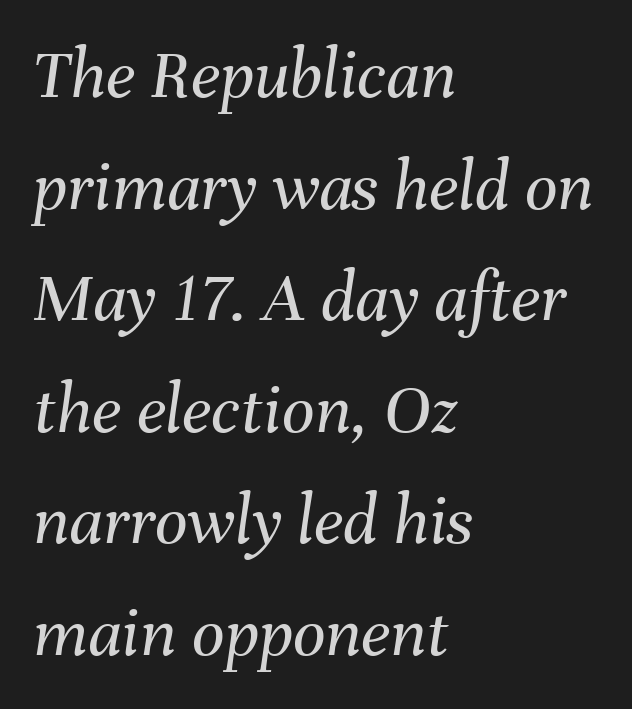
Nobody touched the tracking dial on this one. Varying glyph widths throughout — classic text-font behaviour. The lines are quadded left. No letter is thick-stroked: the sample isn't bold. The block of text has a typical density, with ordinary space between rows. The typography opts for an oblique posture over an upright one.
